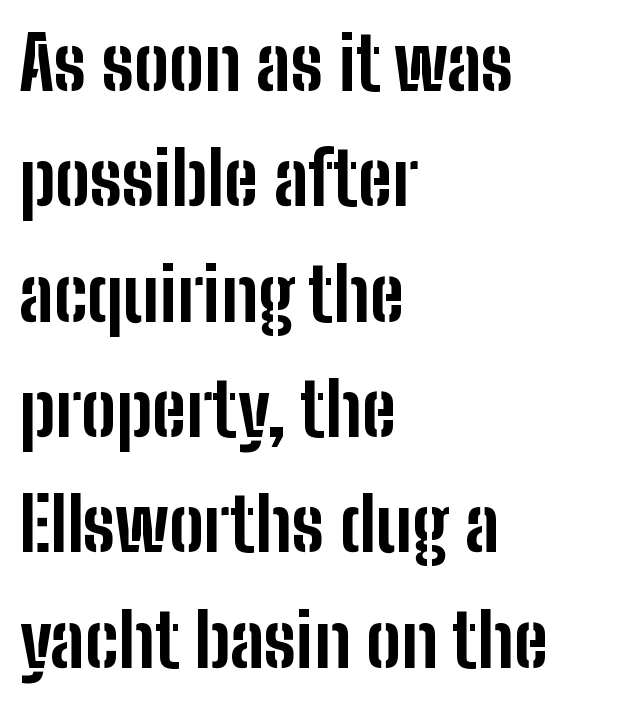
The image shows 73 px bold, condensed sans-serif type, upright; set left-aligned, normal line spacing (1.58x), normal letter spacing, not underlined; low stroke contrast and a medium x-height.
